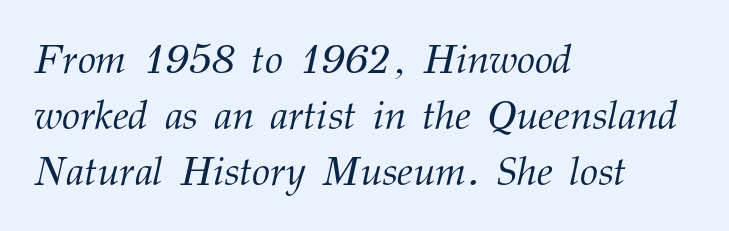
Q: Is the text bold? A: No.
Q: Is the text italic (slanted)? A: Yes, it leans right by about 12 degrees.
Q: Is the typeface a serif or a sans-serif typeface? A: Serif.
Q: Is the text underlined? A: No.
Q: How is the paragraph aligned? A: Left-aligned.
Q: Is the spacing between letters normal or unusually wide? A: Normal.
Q: Is the spacing between lines tight, normal or loose? A: Normal.
Q: Width (condensed, normal, or wide)? A: Normal.
Q: Stroke contrast? A: Medium.
Q: x-height? A: Medium.
Q: Monospaced? A: No.
